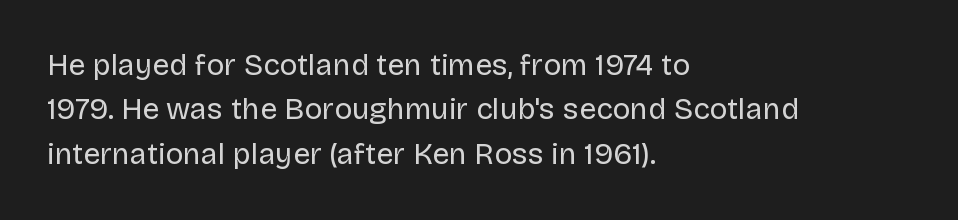
Q: Is the text bold? A: No.
Q: Is the text italic (slanted)? A: No, it is upright.
Q: Is the typeface a serif or a sans-serif typeface? A: Sans-serif.
Q: Is the text underlined? A: No.
Q: How is the paragraph aligned? A: Left-aligned.
Q: Is the spacing between letters normal or unusually wide? A: Normal.
Q: Is the spacing between lines tight, normal or loose? A: Normal.
Q: Width (condensed, normal, or wide)? A: Normal.
Q: Stroke contrast? A: Low.
Q: x-height? A: Large.
Q: Monospaced? A: No.
